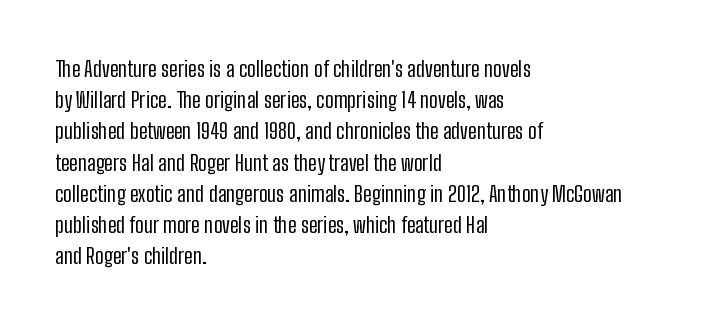
Every row of glyphs begins at an identical x-position on the left. The typesetting does not lean heavy: it is not bold. One glance says typical: line gaps are just what's usual. Underlining? Definitely not there.
